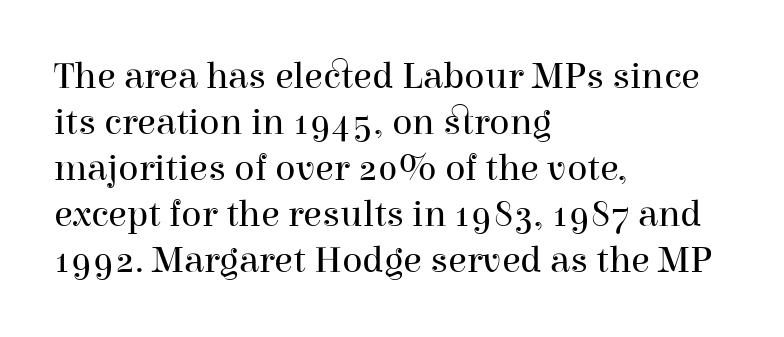
The letters sit at their default tracking, neither squeezed nor spread. Underline: absent. The face used here is proportionally spaced, like ordinary book or web type. Ink coverage per letter is moderate at most.
